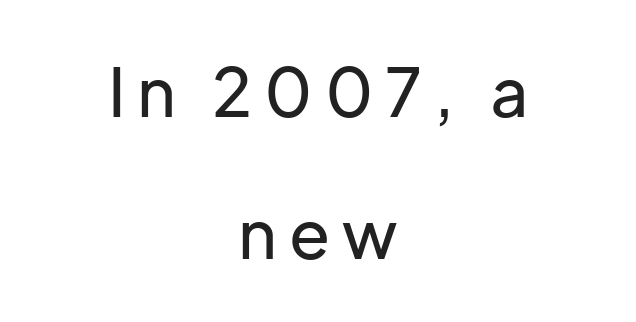
Q: Is the text italic (slanted)? A: No, it is upright.
Q: Is the typeface a serif or a sans-serif typeface? A: Sans-serif.
Q: Is the text underlined? A: No.
Q: How is the paragraph aligned? A: Centered.
Q: Is the spacing between lines tight, normal or loose? A: Loose.
Q: Width (condensed, normal, or wide)? A: Normal.
Q: Stroke contrast? A: Low.
Q: x-height? A: Medium.
Q: Monospaced? A: No.
